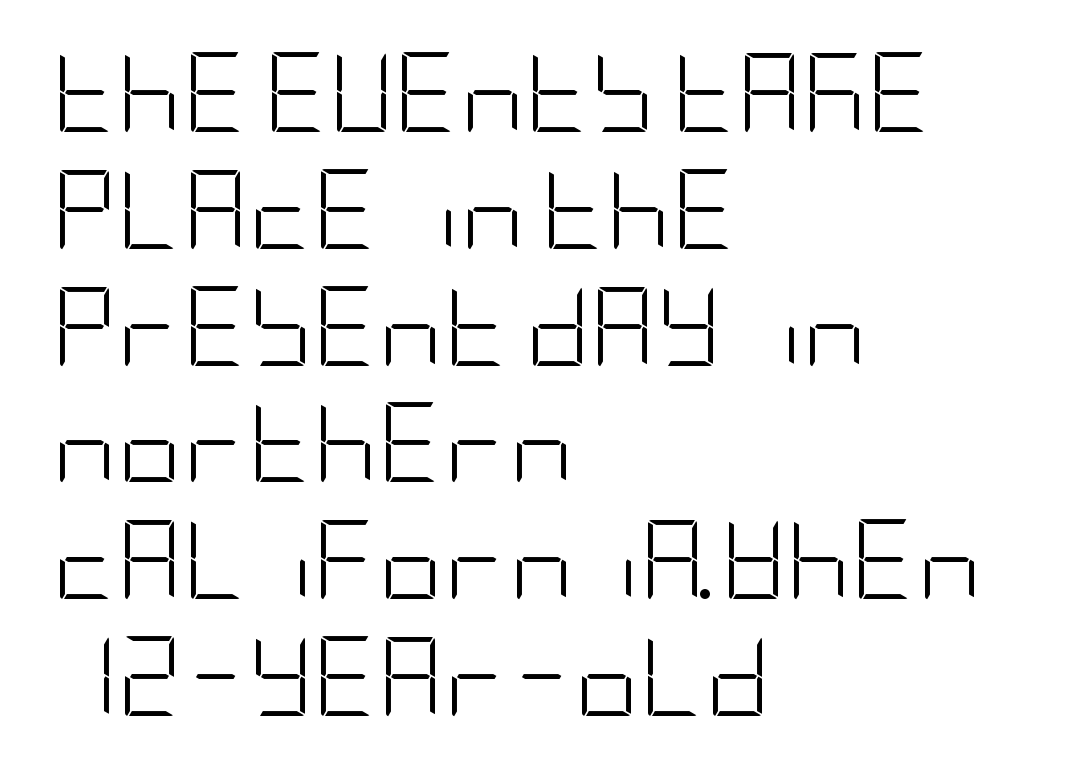
{"serif": "no", "italic": "no", "bold": "no", "weight": "light", "width": "condensed", "stroke_contrast": "low", "x_height": "large", "underline": "no", "align": "left", "line_spacing": "normal", "line_spacing_ratio": 1.46, "letter_spacing": "normal", "letter_spacing_em": 0.0, "glyph_px": 80}
